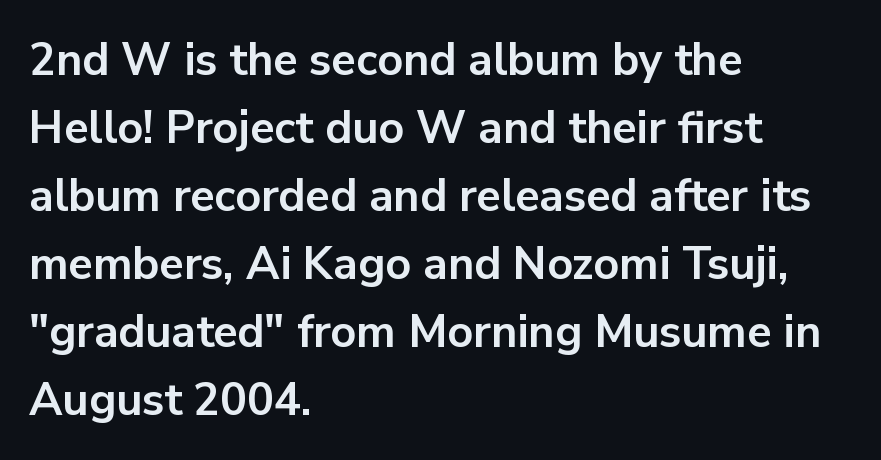
The image shows 45 px bold sans-serif type, upright; set left-aligned, normal line spacing (1.51x), normal letter spacing, not underlined; low stroke contrast and a medium x-height.
